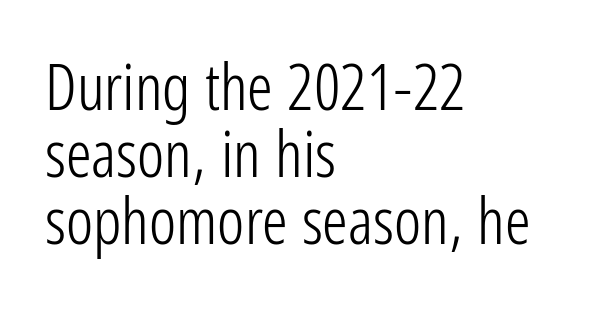
{"serif": "no", "italic": "no", "bold": "no", "weight": "light", "width": "condensed", "stroke_contrast": "low", "x_height": "medium", "monospaced": "no", "underline": "no", "align": "left", "line_spacing": "tight", "line_spacing_ratio": 1.05, "letter_spacing": "normal", "letter_spacing_em": 0.0, "glyph_px": 64}
